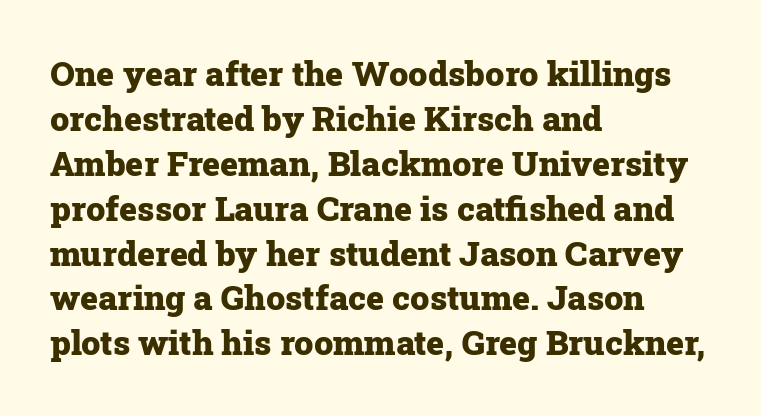
{"serif": "yes", "italic": "no", "bold": "yes", "weight": "heavy", "width": "normal", "stroke_contrast": "low", "x_height": "medium", "monospaced": "no", "underline": "no", "align": "left", "line_spacing": "normal", "line_spacing_ratio": 1.32, "letter_spacing": "normal", "letter_spacing_em": 0.0, "glyph_px": 34}
